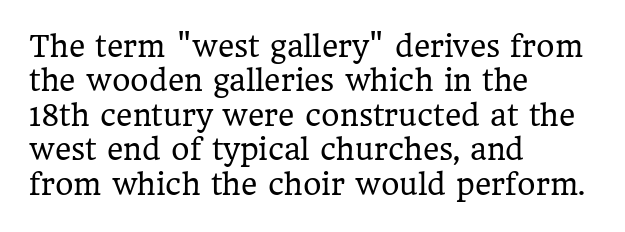
The image shows 28 px regular-weight serif type, upright; set left-aligned, line spacing 1.23x, normal letter spacing, not underlined; low stroke contrast and a medium x-height.
